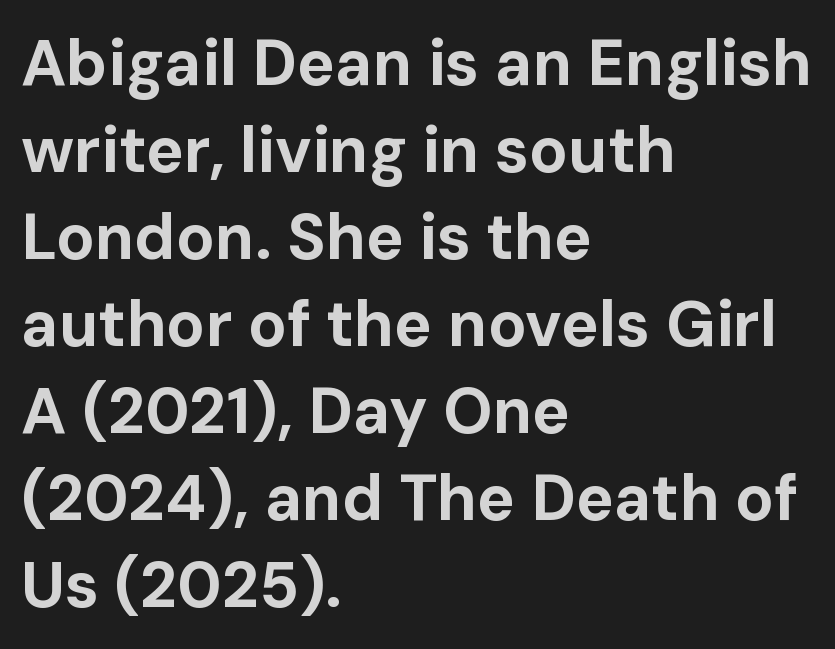
The image shows 64 px bold sans-serif type, upright; set left-aligned, normal line spacing (1.36x), normal letter spacing, not underlined; low stroke contrast and a medium x-height.
